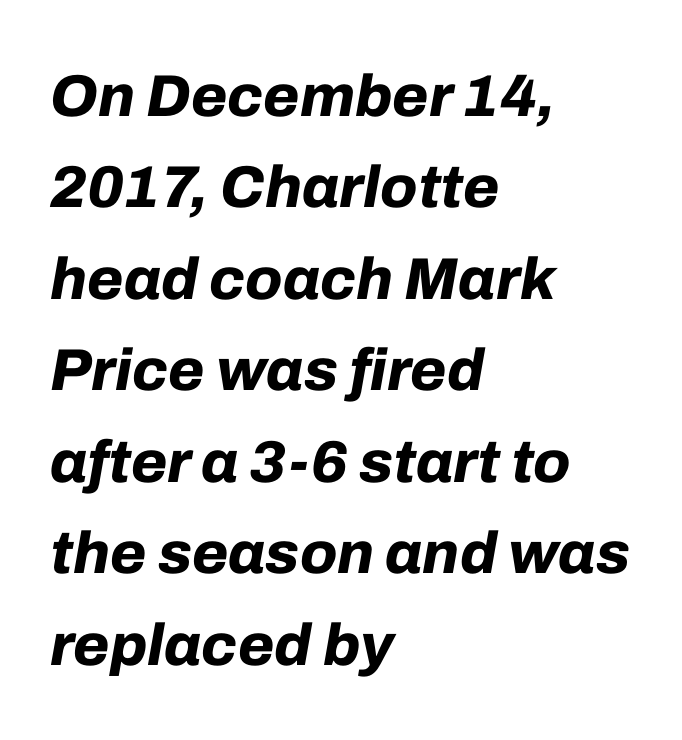
Q: Is the text bold? A: Yes.
Q: Is the text italic (slanted)? A: Yes, it leans right by about 10 degrees.
Q: Is the text underlined? A: No.
Q: How is the paragraph aligned? A: Left-aligned.
Q: Is the spacing between letters normal or unusually wide? A: Normal.
Q: Is the spacing between lines tight, normal or loose? A: Normal.
Q: Width (condensed, normal, or wide)? A: Normal.
Q: Stroke contrast? A: Low.
Q: x-height? A: Medium.
Q: Monospaced? A: No.
